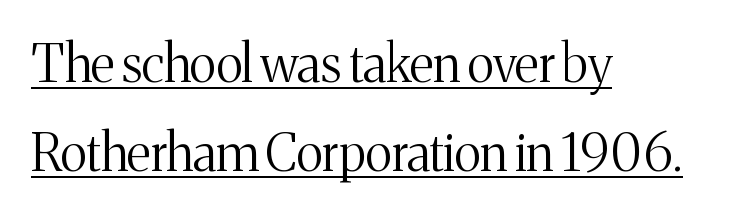
{"serif": "yes", "italic": "no", "bold": "no", "weight": "light", "width": "normal", "stroke_contrast": "medium", "x_height": "medium", "monospaced": "no", "underline": "yes", "align": "left", "line_spacing_ratio": 1.75, "letter_spacing": "normal", "letter_spacing_em": 0.0, "glyph_px": 51}
